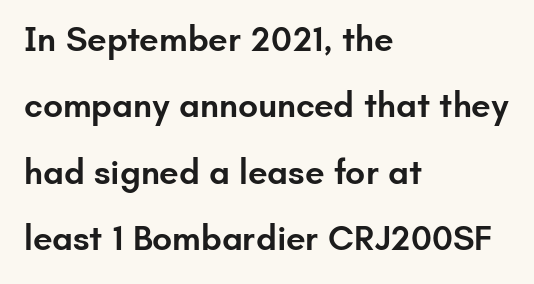
Q: Is the text bold? A: Semi-bold.
Q: Is the text italic (slanted)? A: No, it is upright.
Q: Is the typeface a serif or a sans-serif typeface? A: Sans-serif.
Q: Is the text underlined? A: No.
Q: How is the paragraph aligned? A: Left-aligned.
Q: Is the spacing between letters normal or unusually wide? A: Normal.
Q: Is the spacing between lines tight, normal or loose? A: Loose.
Q: Width (condensed, normal, or wide)? A: Normal.
Q: Stroke contrast? A: Low.
Q: x-height? A: Small.
Q: Monospaced? A: No.
